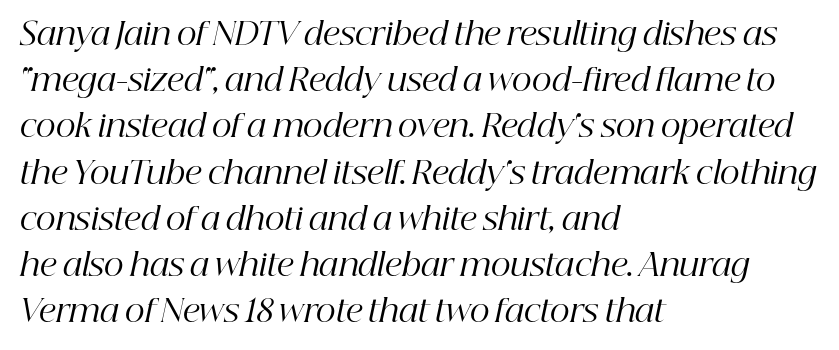
{"serif": "yes", "italic": "yes", "lean": "right", "slant_degrees": 12, "bold": "no", "weight": "regular", "width": "normal", "stroke_contrast": "high", "x_height": "medium", "monospaced": "no", "underline": "no", "align": "left", "line_spacing": "normal", "line_spacing_ratio": 1.49, "letter_spacing": "normal", "letter_spacing_em": 0.0, "glyph_px": 31}
